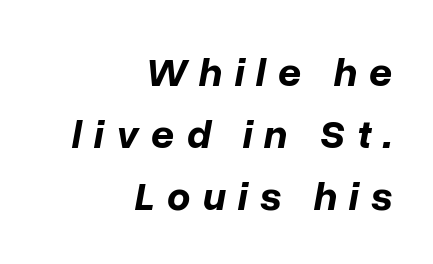
The image shows 41 px bold type, italic (leaning right); set right-aligned, normal line spacing (1.51x), unusually wide letter spacing (+0.29 em), not underlined; low stroke contrast and a medium x-height.
